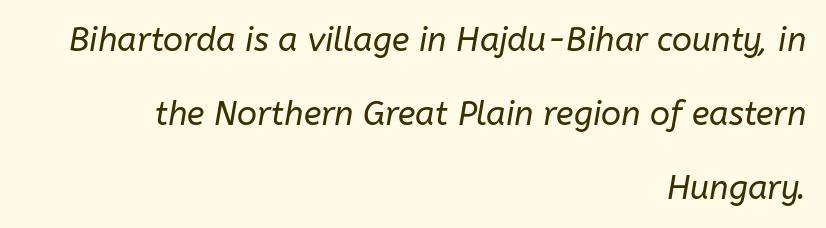
This sample is right-justified, so line beginnings fall wherever the words allow. Slant detected: the letters are inclined. The letters sit at their default tracking, neither squeezed nor spread. Summary of weight: not heavy and not bold.
